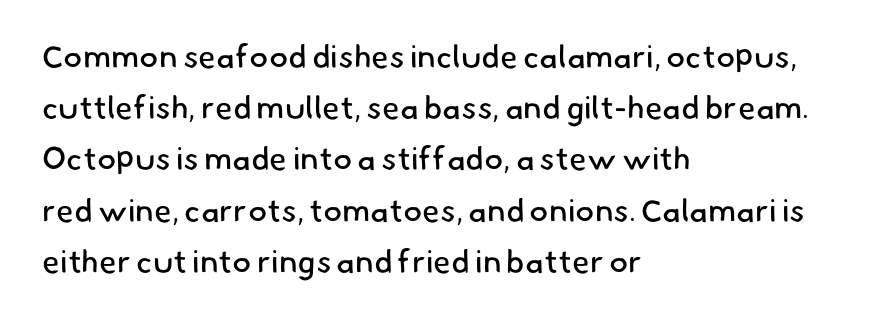
Q: Is the text bold? A: No.
Q: Is the typeface a serif or a sans-serif typeface? A: Sans-serif.
Q: Is the text underlined? A: No.
Q: How is the paragraph aligned? A: Left-aligned.
Q: Is the spacing between letters normal or unusually wide? A: Normal.
Q: Is the spacing between lines tight, normal or loose? A: Normal.
Q: Width (condensed, normal, or wide)? A: Normal.
Q: Stroke contrast? A: Low.
Q: x-height? A: Small.
Q: Monospaced? A: No.
